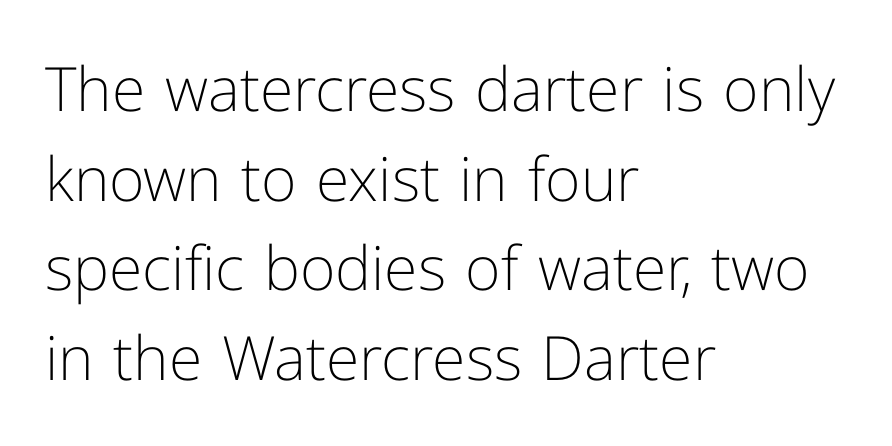
Q: Is the text bold? A: No.
Q: Is the text italic (slanted)? A: No, it is upright.
Q: Is the typeface a serif or a sans-serif typeface? A: Sans-serif.
Q: Is the text underlined? A: No.
Q: How is the paragraph aligned? A: Left-aligned.
Q: Is the spacing between letters normal or unusually wide? A: Normal.
Q: Is the spacing between lines tight, normal or loose? A: Normal.
Q: Width (condensed, normal, or wide)? A: Normal.
Q: Stroke contrast? A: Low.
Q: x-height? A: Medium.
Q: Monospaced? A: No.
